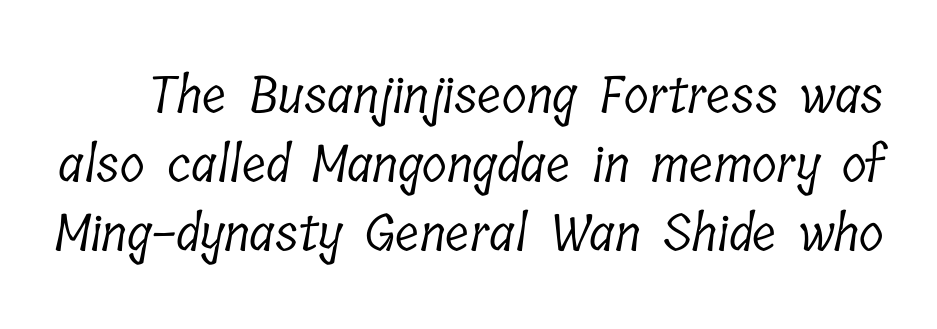
The image shows 51 px light, condensed serif type; set normal line spacing (1.35x), normal letter spacing, not underlined; low stroke contrast and a medium x-height.
